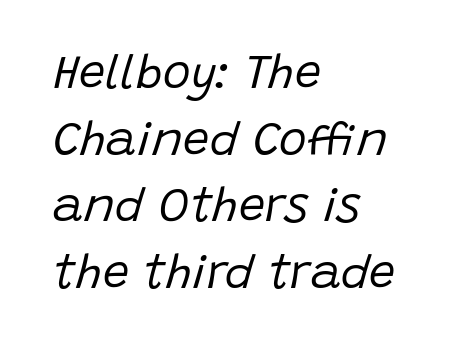
The image shows 47 px regular-weight type, italic (leaning right); set left-aligned, normal line spacing (1.42x), normal letter spacing, not underlined; low stroke contrast and a large x-height.
